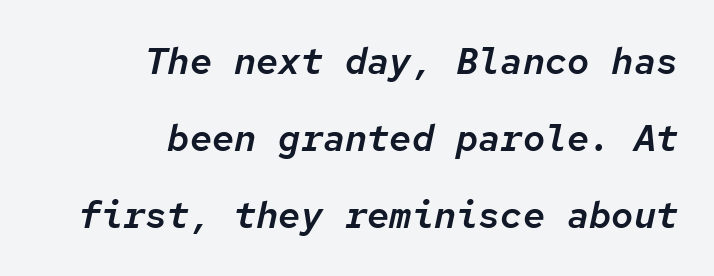
The image shows 37 px text type, italic (leaning right), monospaced; set right-aligned, loose line spacing (2.08x), normal letter spacing, not underlined; low stroke contrast and a medium x-height.
